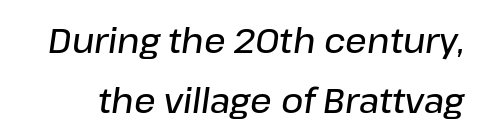
The font is running at a semibold setting, under full bold. The letters sit at their default tracking, neither squeezed nor spread. The whole block is typeset with a tilt. Spacing verdict: proportional, widths tailored to each character.
